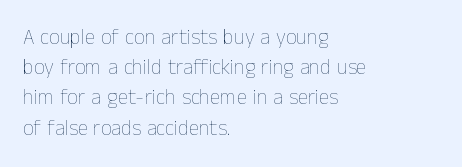
Regarding leading, the lines here are spaced in the standard way. Underline: absent. A classic flush-left, rag-right setting is used for this passage. Every character sits straight up, as roman type does.
